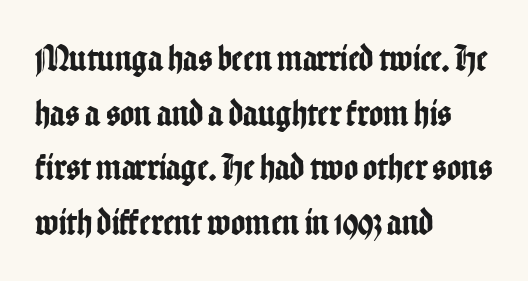
{"serif": "no", "italic": "no", "width": "condensed", "stroke_contrast": "low", "x_height": "medium", "monospaced": "no", "underline": "no", "align": "left", "line_spacing": "normal", "line_spacing_ratio": 1.44, "letter_spacing": "normal", "letter_spacing_em": 0.0, "glyph_px": 38}
